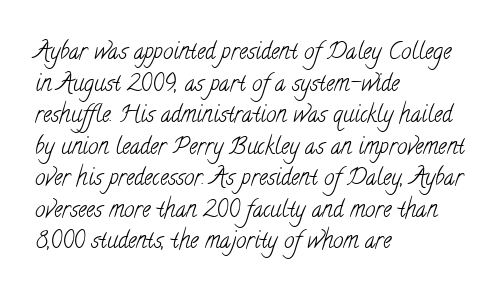
The image shows 23 px text type; set left-aligned, normal line spacing (1.37x), normal letter spacing, not underlined.
